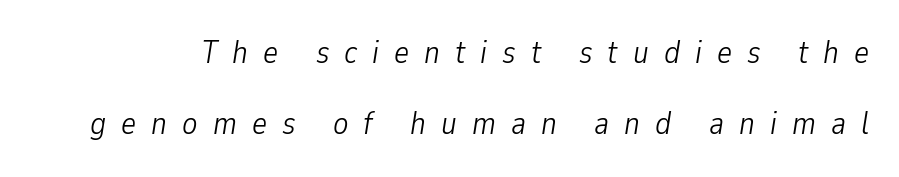
Q: Is the text bold? A: No.
Q: Is the text italic (slanted)? A: Yes, it leans right by about 9 degrees.
Q: Is the text underlined? A: No.
Q: Is the spacing between letters normal or unusually wide? A: Unusually wide.
Q: Is the spacing between lines tight, normal or loose? A: Loose.
Q: Width (condensed, normal, or wide)? A: Condensed.
Q: Stroke contrast? A: Low.
Q: x-height? A: Medium.
Q: Monospaced? A: No.
